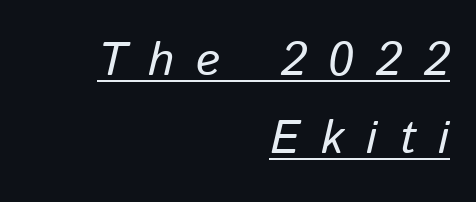
The image shows 47 px text type, italic (leaning right); set right-aligned, normal line spacing (1.67x), unusually wide letter spacing (+0.47 em), underlined; low stroke contrast and a medium x-height.
